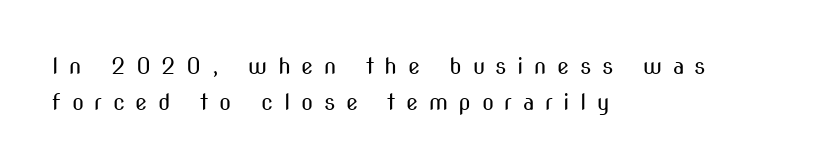
Q: Is the text bold? A: No.
Q: Is the text italic (slanted)? A: No, it is upright.
Q: Is the text underlined? A: No.
Q: How is the paragraph aligned? A: Left-aligned.
Q: Is the spacing between letters normal or unusually wide? A: Unusually wide.
Q: Is the spacing between lines tight, normal or loose? A: Normal.
